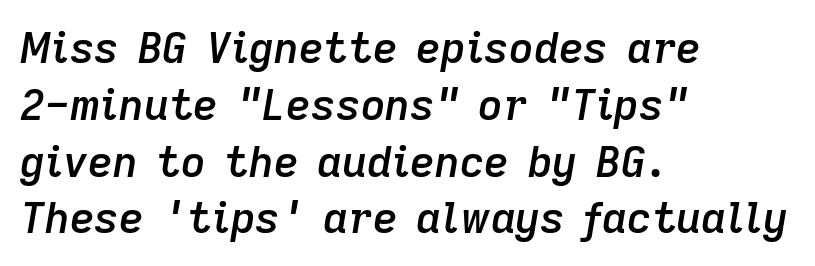
Q: Is the text bold? A: Semi-bold.
Q: Is the text italic (slanted)? A: Yes, it leans right by about 9 degrees.
Q: Is the text underlined? A: No.
Q: How is the paragraph aligned? A: Left-aligned.
Q: Is the spacing between letters normal or unusually wide? A: Normal.
Q: Is the spacing between lines tight, normal or loose? A: Normal.
Q: Width (condensed, normal, or wide)? A: Normal.
Q: Stroke contrast? A: Low.
Q: x-height? A: Medium.
Q: Monospaced? A: No.
